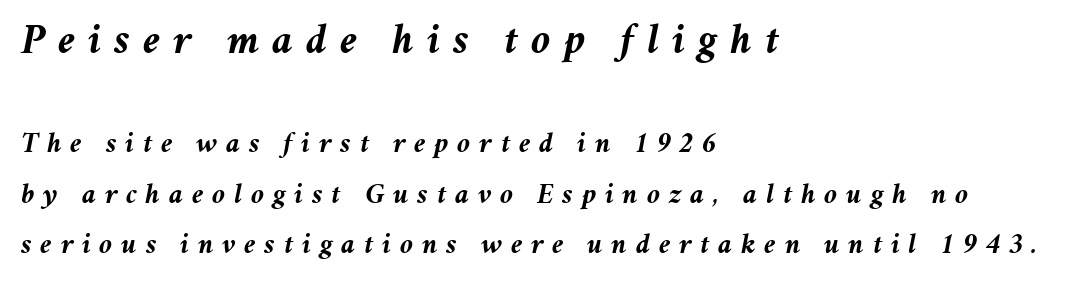
The compositor pushed each line to the left boundary. The string is rendered with underlining switched off. The horizontal fit of the characters is loose and conspicuously gappy. Here the designer chose a conventional face with non-uniform glyph widths. Typesetter's note — upper block bumped up in size, lower block left smaller.
